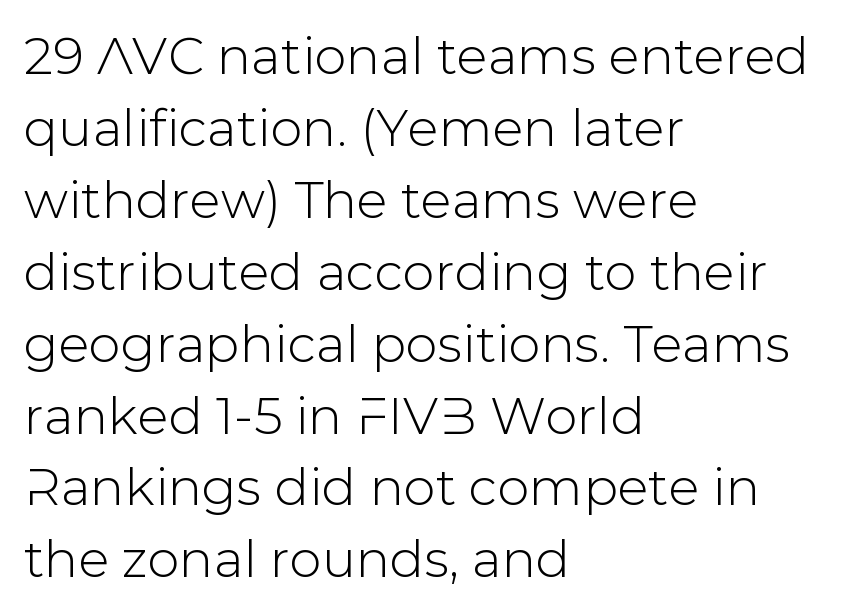
{"serif": "no", "italic": "no", "width": "normal", "stroke_contrast": "low", "x_height": "medium", "monospaced": "no", "underline": "no", "align": "left", "line_spacing": "normal", "line_spacing_ratio": 1.41, "letter_spacing": "normal", "letter_spacing_em": 0.0, "glyph_px": 51}
